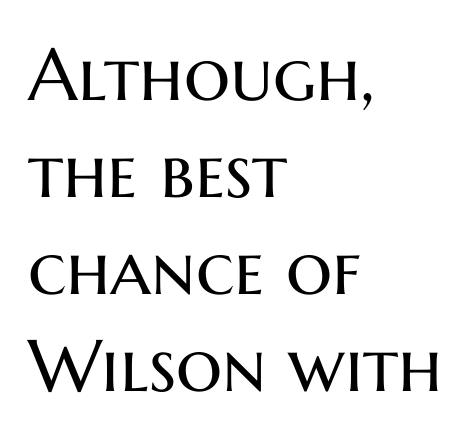
{"serif": "no", "italic": "no", "bold": "no", "weight": "regular", "width": "normal", "stroke_contrast": "medium", "x_height": "medium", "monospaced": "no", "underline": "no", "align": "left", "line_spacing": "normal", "line_spacing_ratio": 1.33, "letter_spacing": "normal", "letter_spacing_em": 0.0, "glyph_px": 73}
